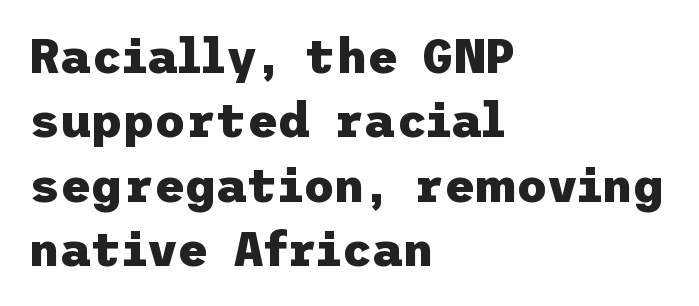
Pretty heavy lettering here — definitely bold. Layout note: lines flush left. The zone under the glyphs is completely vacant. Regarding leading, the lines here are spaced in the standard way. Letterform terminals end flat and unadorned throughout the passage. These lines were composed using upright roman letters.
